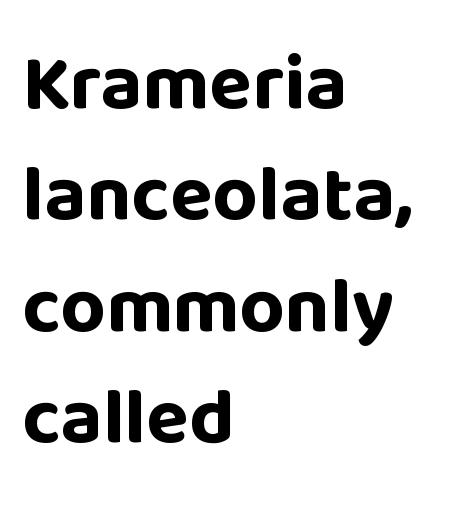
Q: Is the text bold? A: Yes.
Q: Is the text italic (slanted)? A: No, it is upright.
Q: Is the typeface a serif or a sans-serif typeface? A: Sans-serif.
Q: Is the text underlined? A: No.
Q: How is the paragraph aligned? A: Left-aligned.
Q: Is the spacing between letters normal or unusually wide? A: Normal.
Q: Is the spacing between lines tight, normal or loose? A: Normal.
Q: Width (condensed, normal, or wide)? A: Normal.
Q: Stroke contrast? A: Low.
Q: x-height? A: Large.
Q: Monospaced? A: No.
